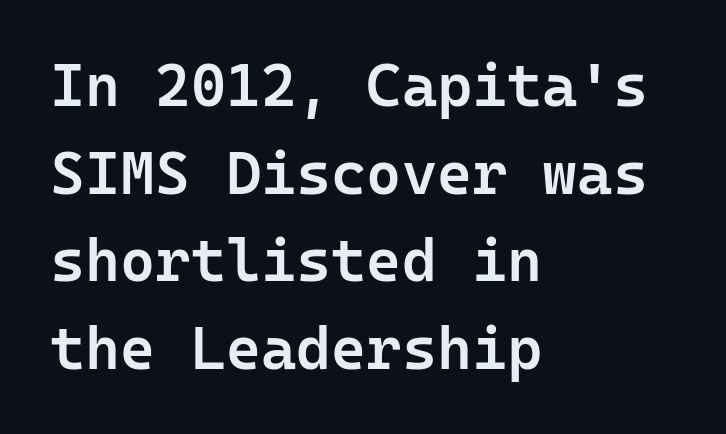
Posture: upright roman. Does extra space separate the letters? No, they use regular spacing. A clean baseline with only descenders dipping below it. To sum up the face: it is a sans, with no serifs. How would I describe the line gaps? Plain and ordinary.
